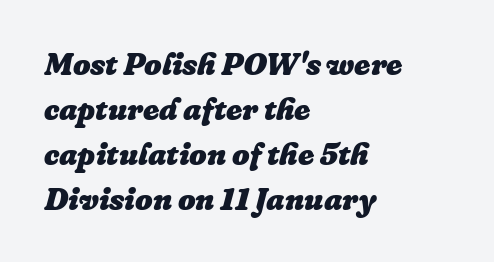
Summary of vertical rhythm: regular, with standard interline spacing. Varying glyph widths throughout — classic text-font behaviour. A typesetter would call this zero additional tracking. Notice how the stems are inclined rather than vertical — that's the hallmark of italics. The ragged edge is on the right, which tells us the setting is flush left.
